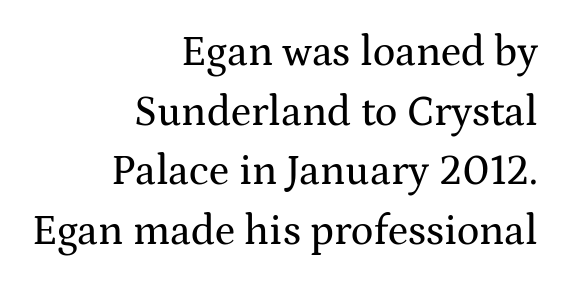
{"serif": "yes", "italic": "no", "width": "wide", "stroke_contrast": "medium", "x_height": "medium", "monospaced": "no", "underline": "no", "align": "right", "line_spacing": "normal", "line_spacing_ratio": 1.42, "letter_spacing": "normal", "letter_spacing_em": 0.0, "glyph_px": 42}
